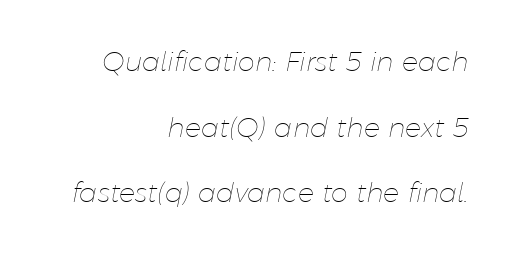
The image shows 27 px text type, italic (leaning right); set right-aligned, loose line spacing (2.43x), normal letter spacing, not underlined.
